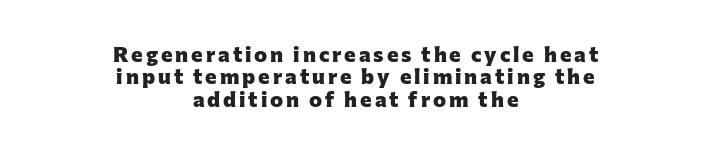
Bold? Absolutely — the strokes are thick and heavy. Italic: no, the glyphs are upright roman. Both edges are ragged and mirror each other, which tells us the setting is centered. Does the leading feel generous? Not at all — it's pinched.
